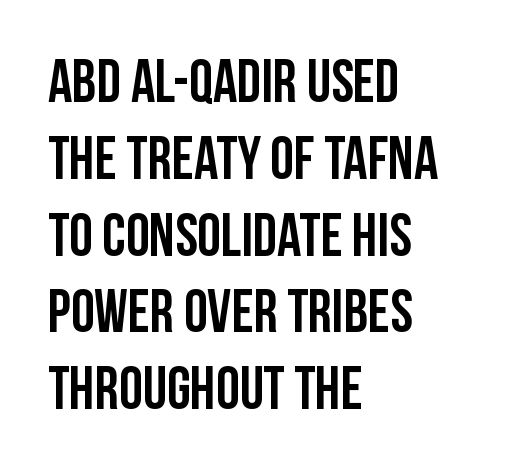
{"serif": "no", "italic": "no", "width": "condensed", "stroke_contrast": "low", "x_height": "large", "monospaced": "no", "underline": "no", "align": "left", "line_spacing": "normal", "line_spacing_ratio": 1.28, "letter_spacing": "normal", "letter_spacing_em": 0.0, "glyph_px": 60}
